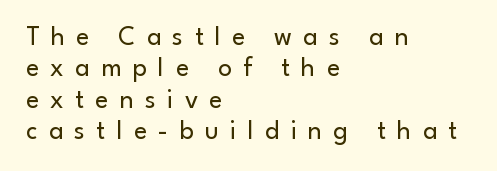
The image shows 27 px text type, upright; set left-aligned, line spacing 1.16x, unusually wide letter spacing (+0.42 em), not underlined.
